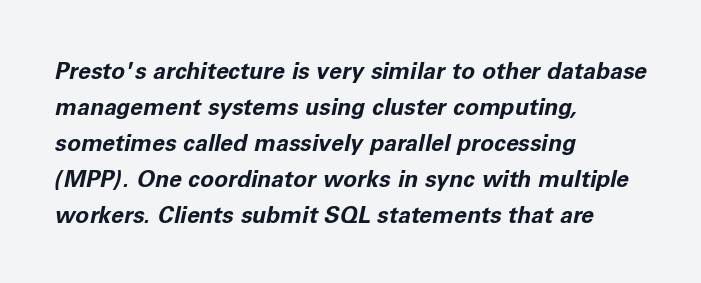
The image shows 23 px bold type, italic (leaning right); set left-aligned, normal line spacing (1.56x), normal letter spacing, not underlined.
